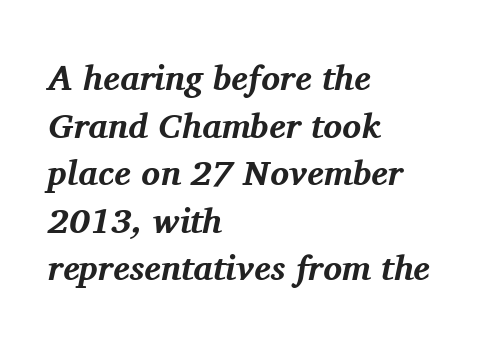
The image shows 35 px bold serif type, italic (leaning right); set left-aligned, normal line spacing (1.36x), normal letter spacing, not underlined; medium stroke contrast and a medium x-height.
